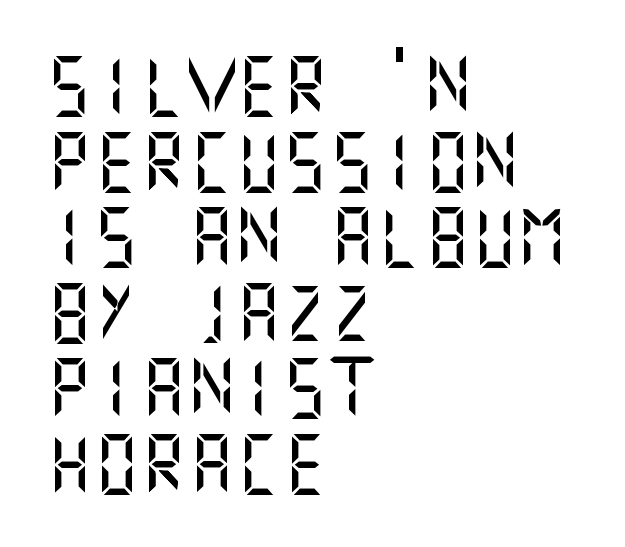
The image shows 59 px sans-serif type, upright; set left-aligned, normal line spacing (1.28x), normal letter spacing, not underlined; medium stroke contrast and a large x-height.
